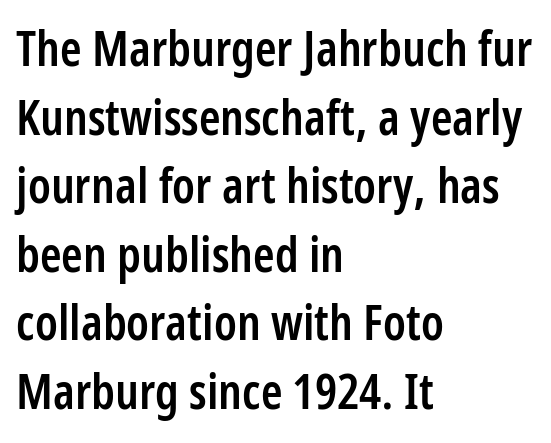
The lettering holds an erect, upright posture throughout. Is this a fixed-width face? No — the glyphs have proportional, varying widths. Observe the absence of serifs on each vertical stroke in this sample. Each new line begins a customary step beneath the previous one. The baseline area is clear.
